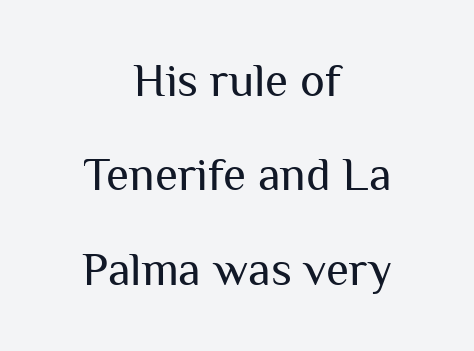
A quiet, ordinary-to-light weight characterises the typeface. This block would shrink considerably if given ordinary leading; it's expanded now. Underline: absent. This rendering uses center alignment, leaving both contours irregular but symmetric. Classification — sans serif. Looks like regular typesetting: each glyph gets only the width it needs.
